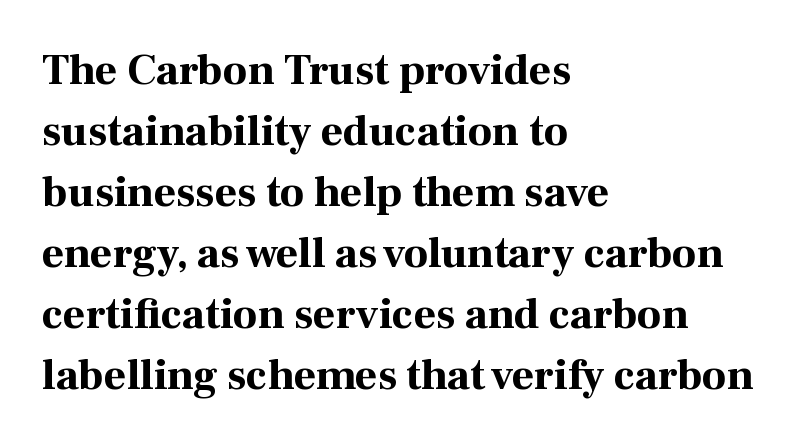
Q: Is the text bold? A: Yes.
Q: Is the text italic (slanted)? A: No, it is upright.
Q: Is the typeface a serif or a sans-serif typeface? A: Serif.
Q: Is the text underlined? A: No.
Q: How is the paragraph aligned? A: Left-aligned.
Q: Is the spacing between letters normal or unusually wide? A: Normal.
Q: Is the spacing between lines tight, normal or loose? A: Normal.
Q: Width (condensed, normal, or wide)? A: Normal.
Q: Stroke contrast? A: High.
Q: x-height? A: Medium.
Q: Monospaced? A: No.
